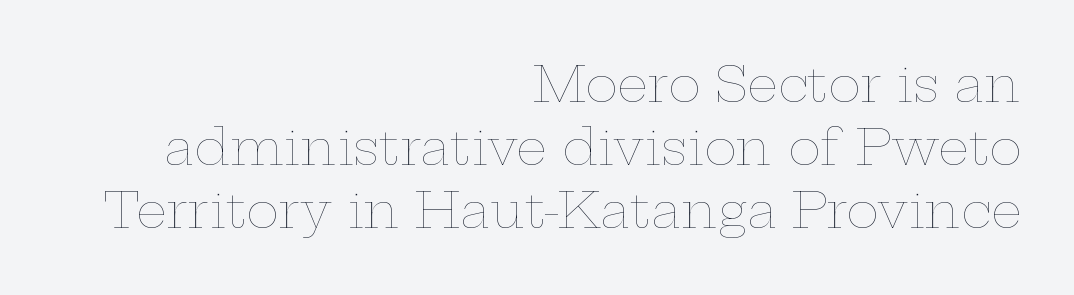
Baseline-to-baseline distance is the conventional proportion of letter height. Stem width sits at or under what a default text font uses. The passage is arranged like a letterhead date or caption credit — flush right. Think of a printed novel: that variable character pitch is what you see here.
